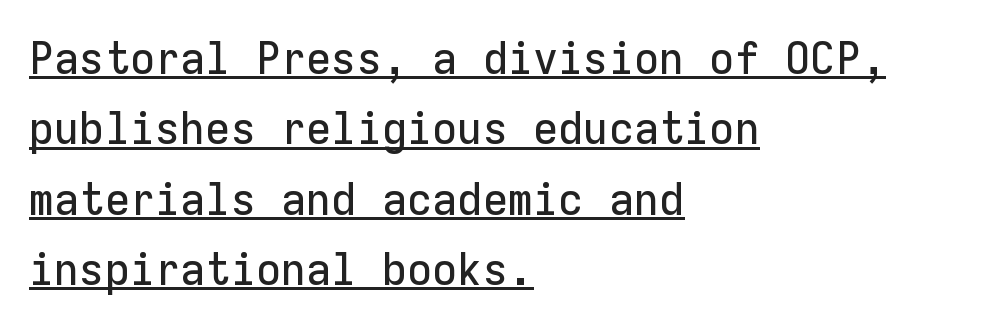
{"serif": "no", "italic": "no", "width": "normal", "stroke_contrast": "low", "x_height": "medium", "monospaced": "yes", "underline": "yes", "align": "left", "line_spacing": "normal", "line_spacing_ratio": 1.53, "letter_spacing": "normal", "letter_spacing_em": 0.0, "glyph_px": 46}
